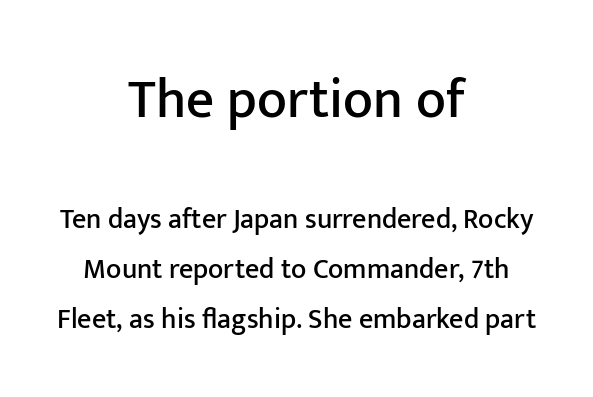
The image shows 55 px sans-serif type, upright; set centered, line spacing 1.78x, normal letter spacing, not underlined; the first (top) block is 1.96x larger; low stroke contrast and a medium x-height.
